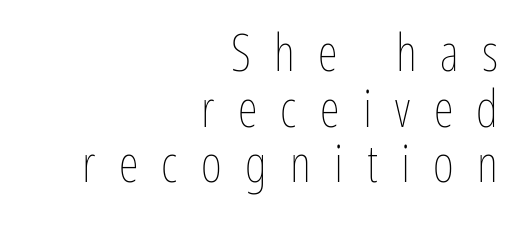
{"italic": "no", "bold": "no", "weight": "thin", "width": "condensed", "stroke_contrast": "low", "x_height": "medium", "monospaced": "no", "underline": "no", "align": "right", "line_spacing": "tight", "line_spacing_ratio": 1.09, "letter_spacing": "wide", "letter_spacing_em": 0.46, "glyph_px": 51}
